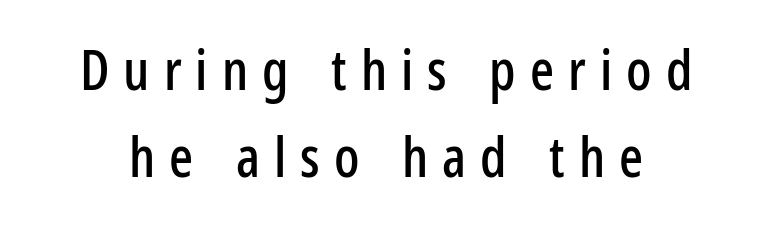
The image shows 56 px condensed sans-serif type, upright; set normal line spacing (1.56x), unusually wide letter spacing (+0.25 em), not underlined; low stroke contrast and a medium x-height.
